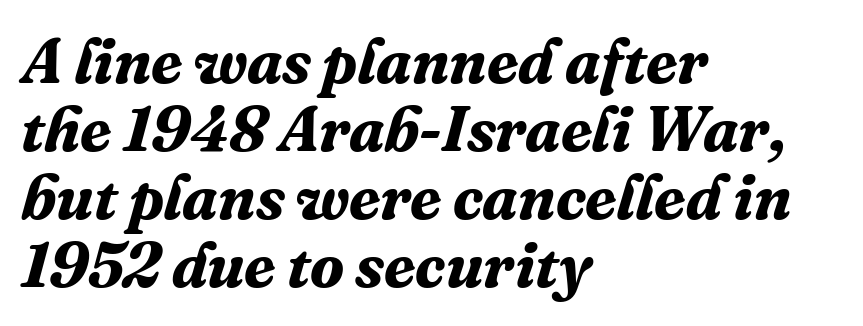
Q: Is the text bold? A: Yes.
Q: Is the text italic (slanted)? A: Yes, it leans right by about 16 degrees.
Q: Is the typeface a serif or a sans-serif typeface? A: Serif.
Q: Is the text underlined? A: No.
Q: How is the paragraph aligned? A: Left-aligned.
Q: Is the spacing between letters normal or unusually wide? A: Normal.
Q: Is the spacing between lines tight, normal or loose? A: Tight.
Q: Width (condensed, normal, or wide)? A: Normal.
Q: Stroke contrast? A: Medium.
Q: x-height? A: Medium.
Q: Monospaced? A: No.
